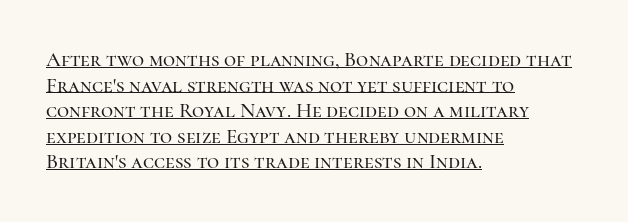
The image shows 21 px text type, upright; set left-aligned, line spacing 1.22x, normal letter spacing, underlined.
